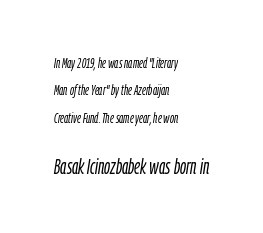
Words float on clear page, feet unadorned. The typography opts for an oblique posture over an upright one. The designer gave the closing block more size than the opening block. Alignment: flush left. These lines keep a tight, regular rhythm from letter to letter.
